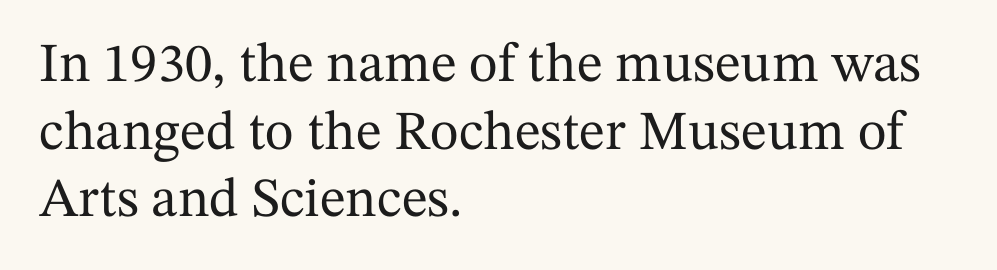
Q: Is the text italic (slanted)? A: No, it is upright.
Q: Is the typeface a serif or a sans-serif typeface? A: Serif.
Q: Is the text underlined? A: No.
Q: How is the paragraph aligned? A: Left-aligned.
Q: Is the spacing between letters normal or unusually wide? A: Normal.
Q: Width (condensed, normal, or wide)? A: Normal.
Q: Stroke contrast? A: Medium.
Q: x-height? A: Medium.
Q: Monospaced? A: No.
